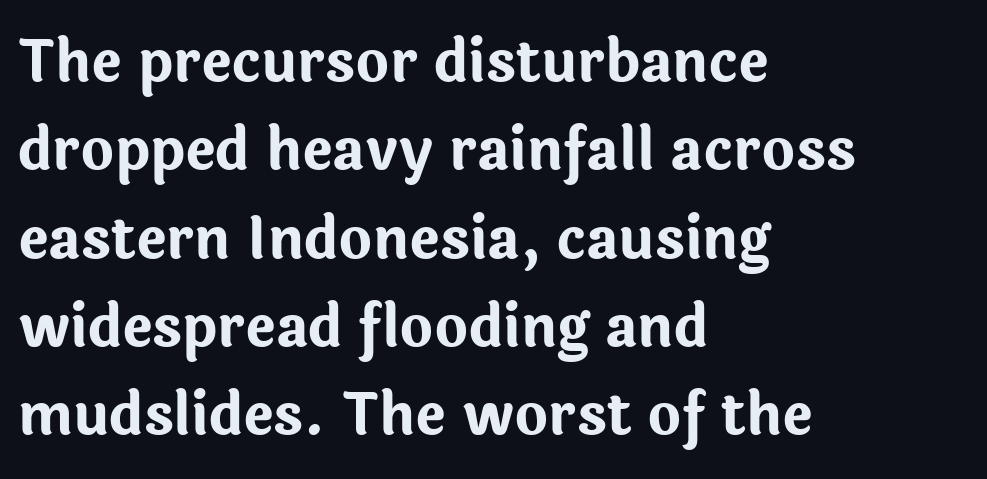
The image shows 57 px bold sans-serif type, upright; set left-aligned, normal line spacing (1.55x), normal letter spacing, not underlined; low stroke contrast and a medium x-height.
